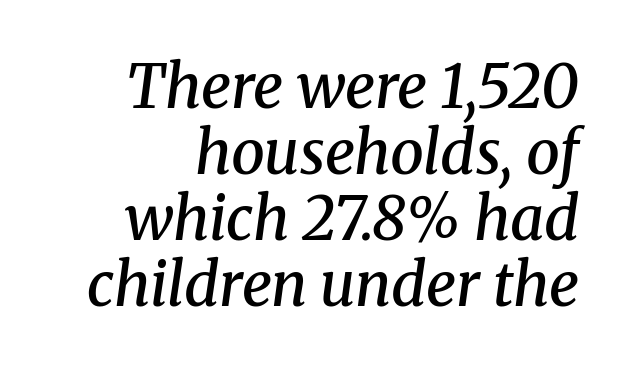
Q: Is the text bold? A: Semi-bold.
Q: Is the text italic (slanted)? A: Yes, it leans right by about 8 degrees.
Q: Is the typeface a serif or a sans-serif typeface? A: Serif.
Q: Is the text underlined? A: No.
Q: Is the spacing between letters normal or unusually wide? A: Normal.
Q: Is the spacing between lines tight, normal or loose? A: Tight.
Q: Width (condensed, normal, or wide)? A: Normal.
Q: Stroke contrast? A: Medium.
Q: x-height? A: Medium.
Q: Monospaced? A: No.
